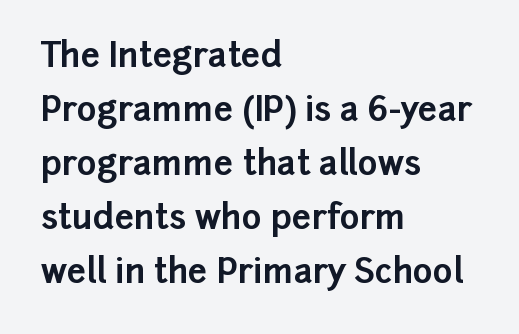
The image shows 34 px bold sans-serif type, upright; set left-aligned, normal line spacing (1.59x), normal letter spacing, not underlined; low stroke contrast and a medium x-height.
